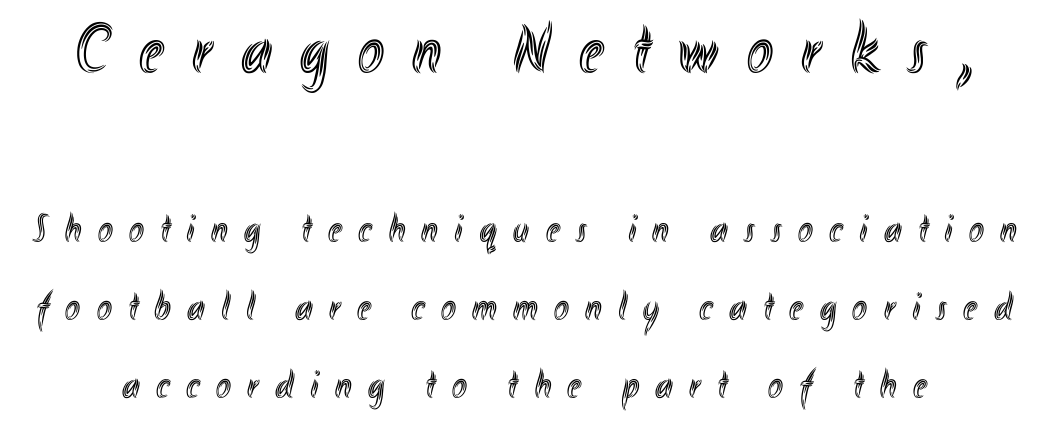
{"width": "condensed", "x_height": "small", "monospaced": "no", "underline": "no", "line_spacing": "loose", "line_spacing_ratio": 1.95, "letter_spacing": "wide", "letter_spacing_em": 0.41, "larger_block": "first", "size_ratio": 1.75, "glyph_px": 70}
